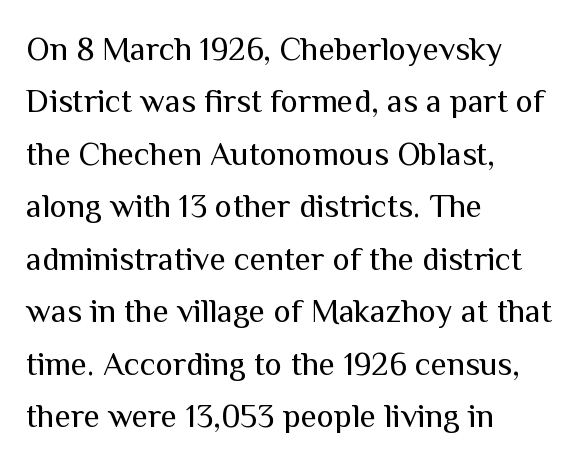
The image shows 33 px regular-weight sans-serif type, upright; set left-aligned, normal line spacing (1.59x), normal letter spacing, not underlined; medium stroke contrast and a medium x-height.
